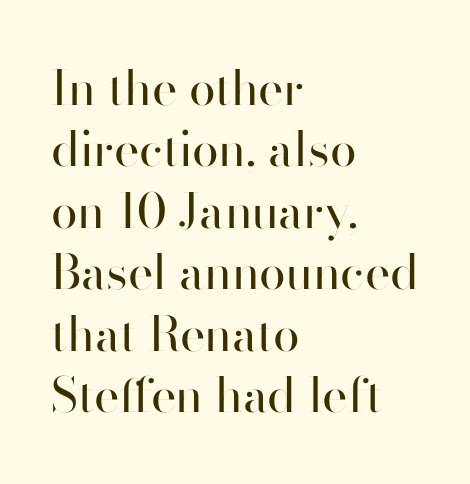
{"serif": "no", "italic": "no", "bold": "no", "weight": "regular", "width": "normal", "stroke_contrast": "high", "x_height": "small", "monospaced": "no", "underline": "no", "align": "left", "line_spacing": "normal", "line_spacing_ratio": 1.28, "letter_spacing": "normal", "letter_spacing_em": 0.0, "glyph_px": 48}
